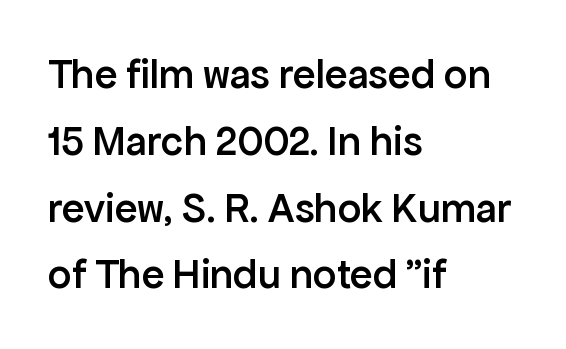
{"serif": "no", "italic": "no", "bold": "semi", "weight": "semibold", "width": "normal", "stroke_contrast": "low", "x_height": "medium", "monospaced": "no", "underline": "no", "align": "left", "line_spacing": "normal", "line_spacing_ratio": 1.59, "letter_spacing": "normal", "letter_spacing_em": 0.0, "glyph_px": 42}
